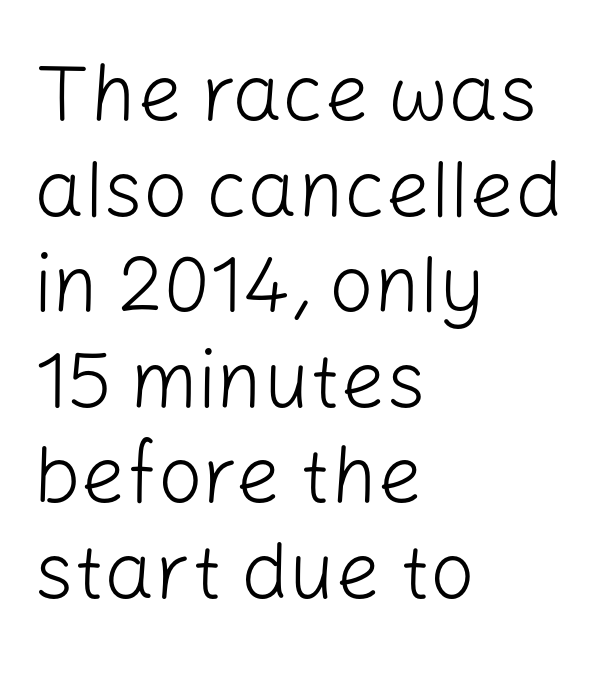
The image shows 79 px light sans-serif type, upright; set left-aligned, line spacing 1.21x, normal letter spacing, not underlined; low stroke contrast and a medium x-height.
